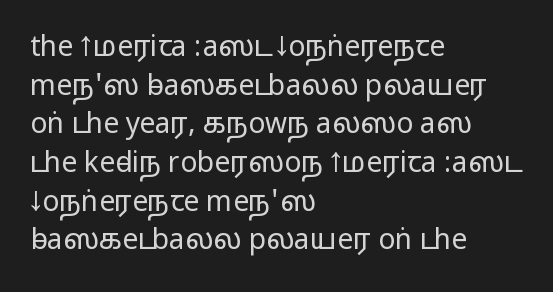
Q: Is the text italic (slanted)? A: No, it is upright.
Q: Is the typeface a serif or a sans-serif typeface? A: Sans-serif.
Q: Is the text underlined? A: No.
Q: How is the paragraph aligned? A: Left-aligned.
Q: Is the spacing between letters normal or unusually wide? A: Normal.
Q: Is the spacing between lines tight, normal or loose? A: Normal.
Q: Width (condensed, normal, or wide)? A: Wide.
Q: Stroke contrast? A: Medium.
Q: Monospaced? A: No.
